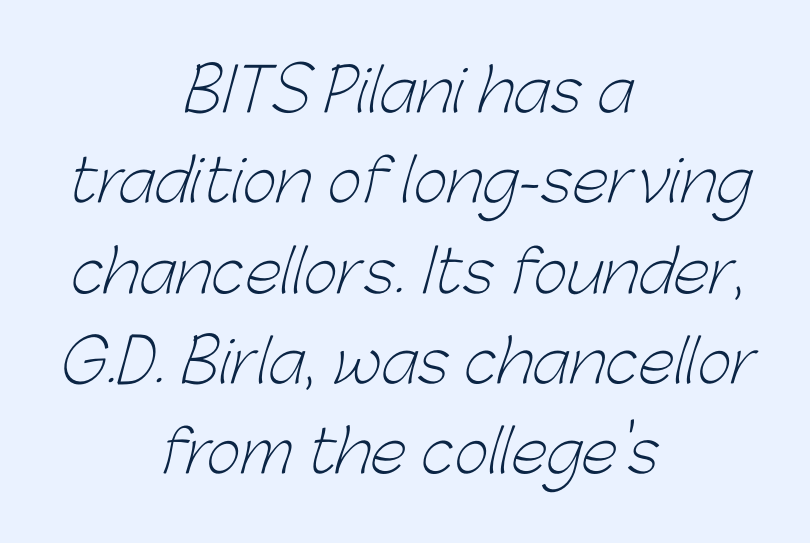
{"serif": "no", "bold": "no", "weight": "light", "width": "normal", "stroke_contrast": "low", "x_height": "medium", "monospaced": "no", "underline": "no", "align": "center", "line_spacing": "normal", "line_spacing_ratio": 1.53, "letter_spacing": "normal", "letter_spacing_em": 0.0, "glyph_px": 59}
